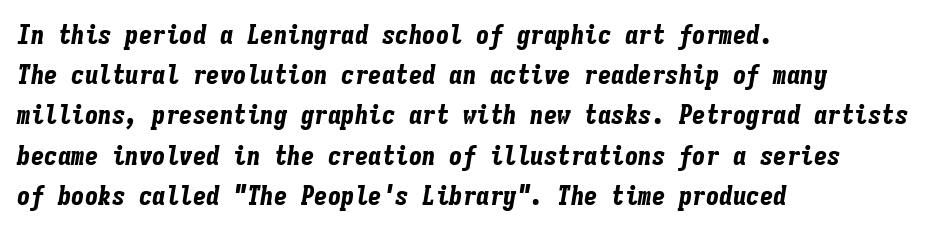
Q: Is the text bold? A: Yes.
Q: Is the text italic (slanted)? A: Yes, it leans right by about 9 degrees.
Q: Is the text underlined? A: No.
Q: How is the paragraph aligned? A: Left-aligned.
Q: Is the spacing between letters normal or unusually wide? A: Normal.
Q: Is the spacing between lines tight, normal or loose? A: Normal.
